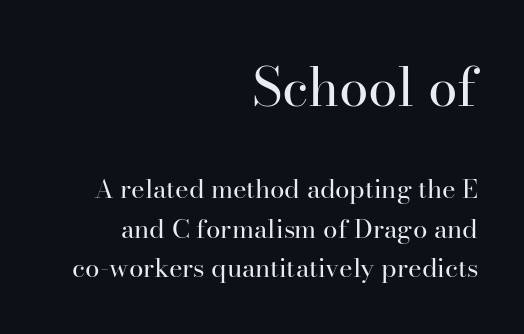
Words appear dense and cohesive because spacing is normal. Unmarked baselines from the first word to the last. Character size in the leading block exceeds that of the trailing block. Is the stroke heavy? The answer is a plain regular-or-lighter. The rendering shows small feet on the letterforms — a serif design. Does the copy run flush right? Yes — the right margin is perfectly even.
